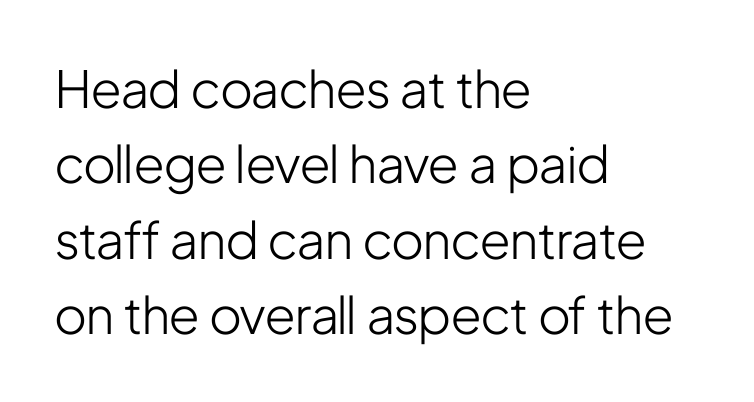
When letters stand straight like this, we call the style roman or upright. Here the glyphs are tracked normally, forming tight word shapes. No extra ink here — the face is not bold. The letters carry no serifs — their stems end cleanly without finishing strokes.
